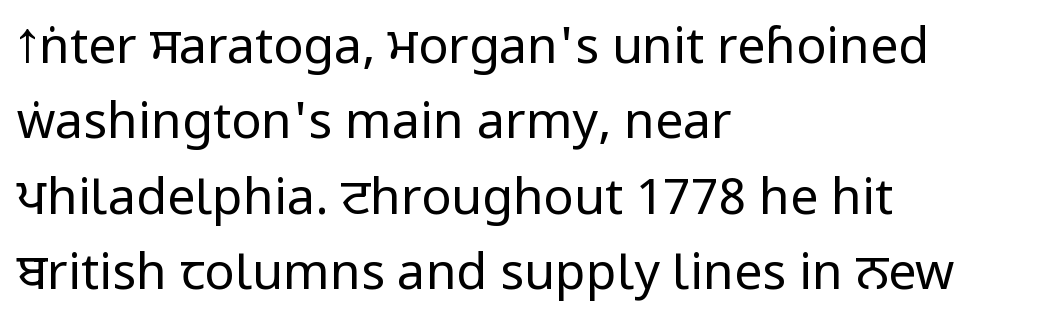
Q: Is the text bold? A: No.
Q: Is the text italic (slanted)? A: No, it is upright.
Q: Is the typeface a serif or a sans-serif typeface? A: Sans-serif.
Q: Is the text underlined? A: No.
Q: How is the paragraph aligned? A: Left-aligned.
Q: Is the spacing between letters normal or unusually wide? A: Normal.
Q: Is the spacing between lines tight, normal or loose? A: Normal.
Q: Width (condensed, normal, or wide)? A: Condensed.
Q: Stroke contrast? A: Low.
